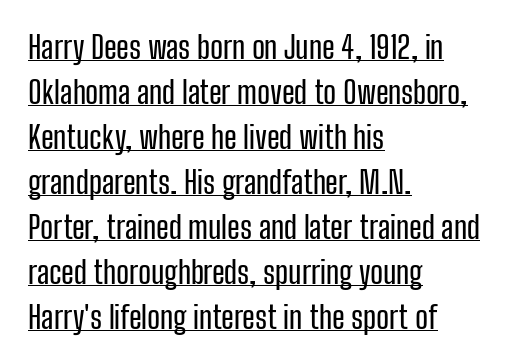
Q: Is the text italic (slanted)? A: No, it is upright.
Q: Is the typeface a serif or a sans-serif typeface? A: Sans-serif.
Q: Is the text underlined? A: Yes.
Q: How is the paragraph aligned? A: Left-aligned.
Q: Is the spacing between letters normal or unusually wide? A: Normal.
Q: Is the spacing between lines tight, normal or loose? A: Normal.
Q: Width (condensed, normal, or wide)? A: Condensed.
Q: Stroke contrast? A: Low.
Q: x-height? A: Medium.
Q: Monospaced? A: No.
